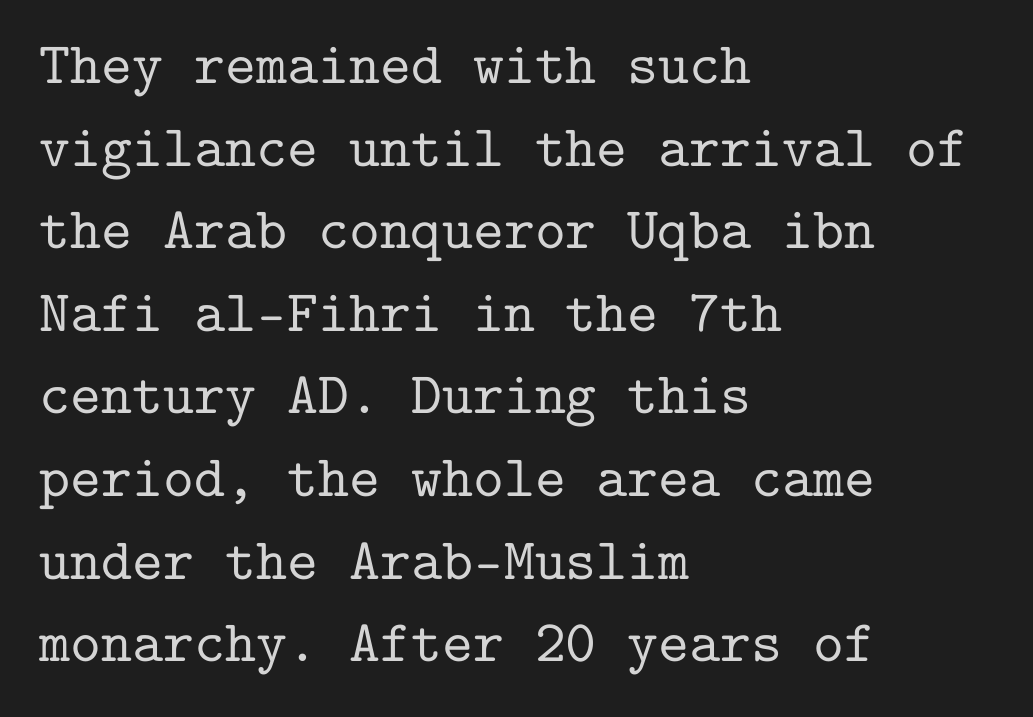
The image shows 59 px serif type, upright, monospaced; set left-aligned, normal line spacing (1.4x), normal letter spacing, not underlined; low stroke contrast and a medium x-height.
